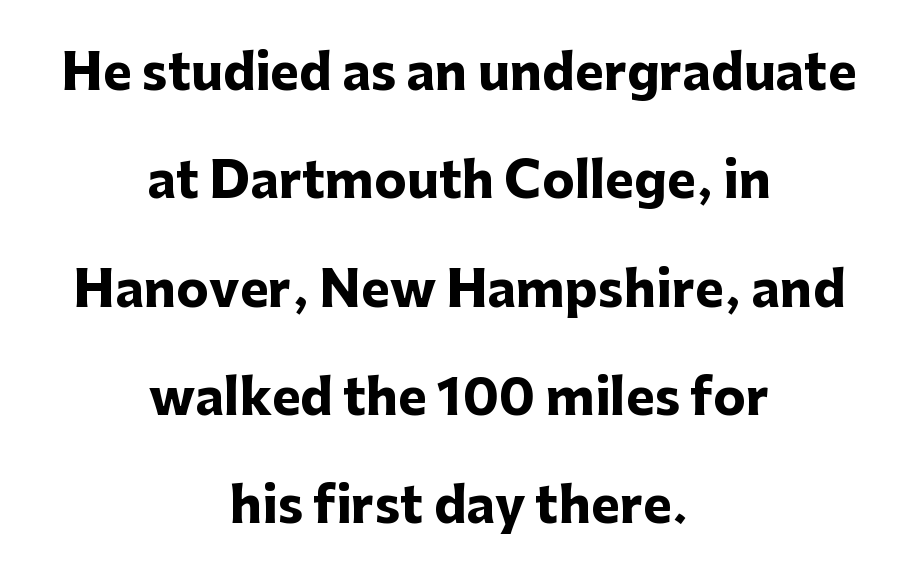
The image shows 49 px heavy sans-serif type, upright; set centered, loose line spacing (2.21x), normal letter spacing, not underlined; low stroke contrast and a medium x-height.
